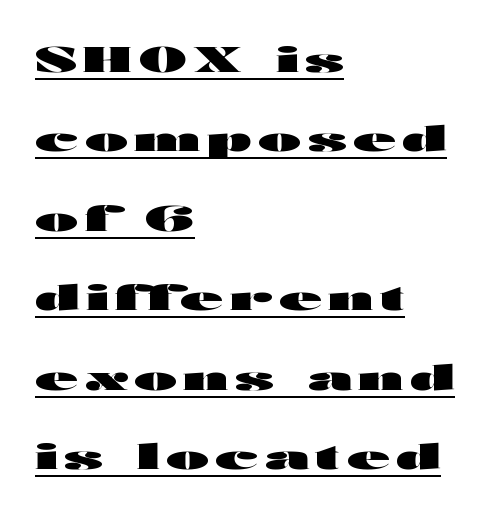
Q: Is the text bold? A: Yes.
Q: Is the text italic (slanted)? A: No, it is upright.
Q: Is the typeface a serif or a sans-serif typeface? A: Sans-serif.
Q: Is the text underlined? A: Yes.
Q: How is the paragraph aligned? A: Left-aligned.
Q: Is the spacing between lines tight, normal or loose? A: Loose.
Q: Width (condensed, normal, or wide)? A: Wide.
Q: Stroke contrast? A: High.
Q: x-height? A: Medium.
Q: Monospaced? A: No.
